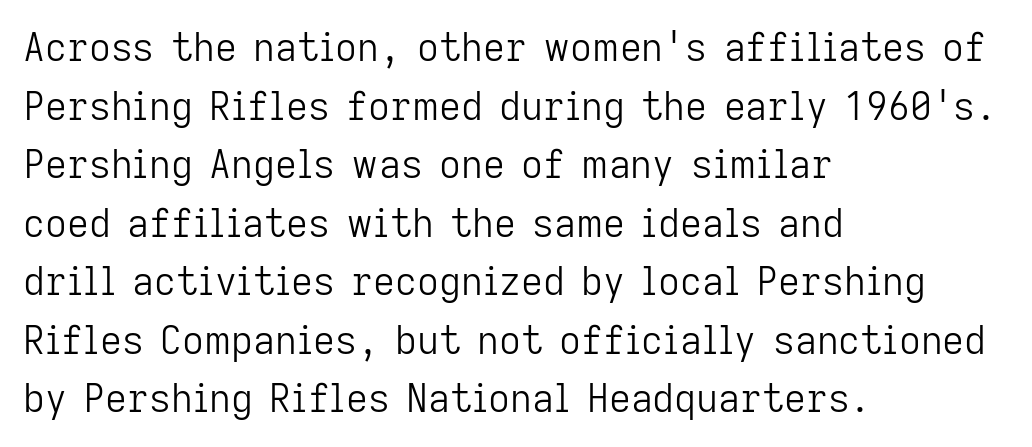
The image shows 38 px light sans-serif type, upright; set left-aligned, normal line spacing (1.54x), normal letter spacing, not underlined; low stroke contrast and a medium x-height.
